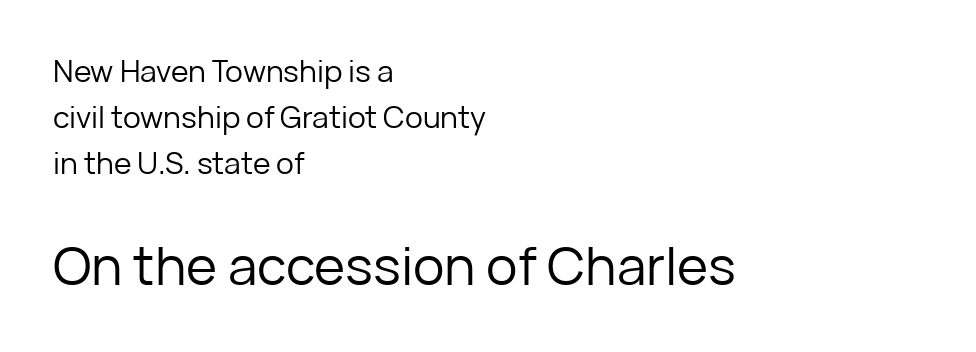
Unlike a traditional serif, this face leaves its strokes unadorned. These lines are rendered in a variable-pitch font. This is not heavy type; no bold has been used. This sample uses plain, unmodified letter spacing.
